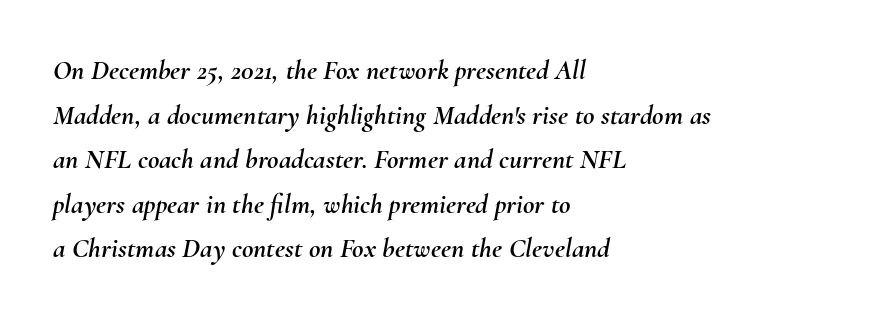
A student would call this left alignment; a typographer would say flush left, rag right. Posture: slanted. The passage shown has conventional tracking throughout. The baseline area is clear. The face used here is proportionally spaced, like ordinary book or web type. What's the leading like? Ordinary, nothing unusual.
